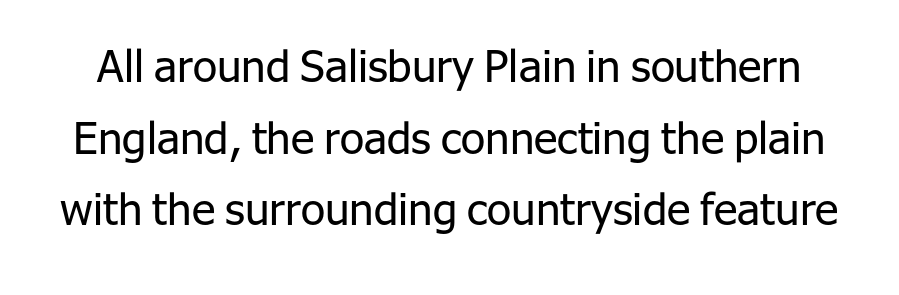
The image shows 44 px regular-weight sans-serif type, upright; set normal line spacing (1.63x), normal letter spacing, not underlined; low stroke contrast and a medium x-height.
